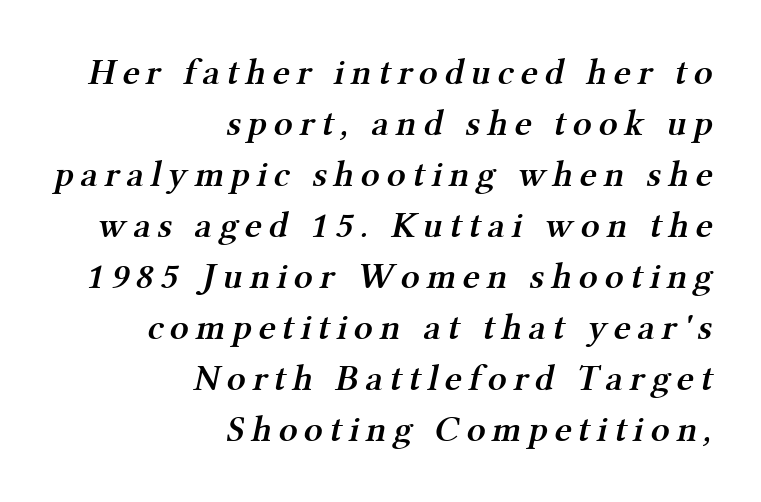
{"serif": "yes", "bold": "semi", "weight": "semibold", "width": "normal", "stroke_contrast": "medium", "x_height": "medium", "monospaced": "no", "underline": "no", "align": "right", "line_spacing": "normal", "line_spacing_ratio": 1.38, "glyph_px": 37}
